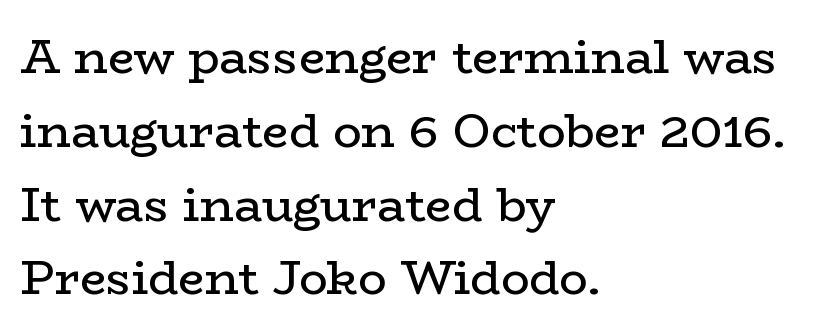
{"serif": "yes", "italic": "no", "bold": "no", "weight": "regular", "width": "wide", "stroke_contrast": "low", "x_height": "medium", "monospaced": "no", "underline": "no", "align": "left", "line_spacing": "normal", "line_spacing_ratio": 1.57, "letter_spacing": "normal", "letter_spacing_em": 0.0, "glyph_px": 47}
